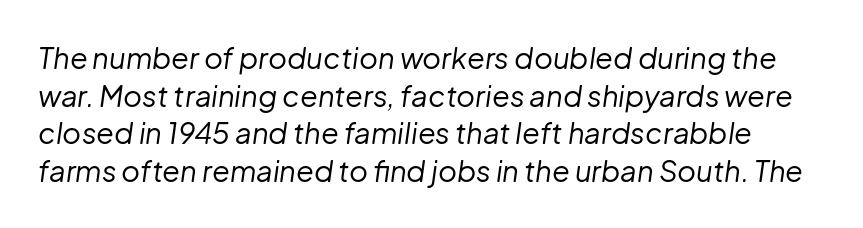
The rendering uses a moderate line-height, typical for paragraphs. Check the space under the baseline: it is left empty. Note the varied advance widths — an 'i' is clearly narrower than an 'm'. Emphasis-style slanted type is in use. The horizontal fit of the characters is conventional and even. The typeface has the unassuming heft of standard copy or less.
